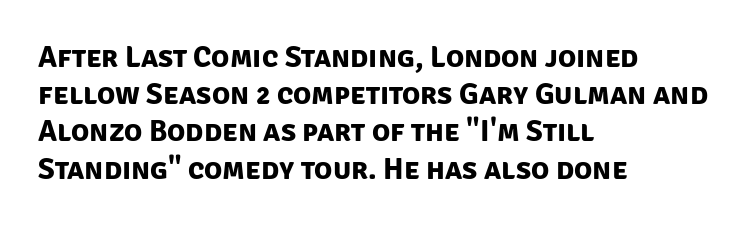
Q: Is the text bold? A: Yes.
Q: Is the typeface a serif or a sans-serif typeface? A: Sans-serif.
Q: Is the text underlined? A: No.
Q: How is the paragraph aligned? A: Left-aligned.
Q: Is the spacing between letters normal or unusually wide? A: Normal.
Q: Width (condensed, normal, or wide)? A: Normal.
Q: Stroke contrast? A: Low.
Q: x-height? A: Large.
Q: Monospaced? A: No.
